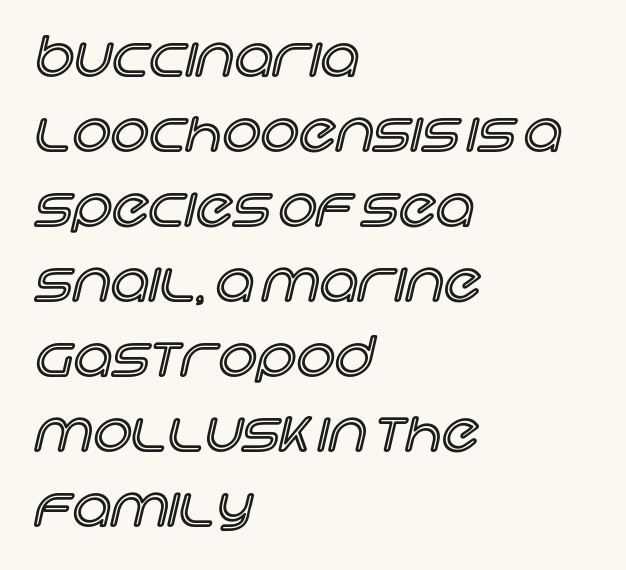
The image shows 54 px text type; set left-aligned, normal line spacing (1.39x), normal letter spacing, not underlined; a large x-height.
